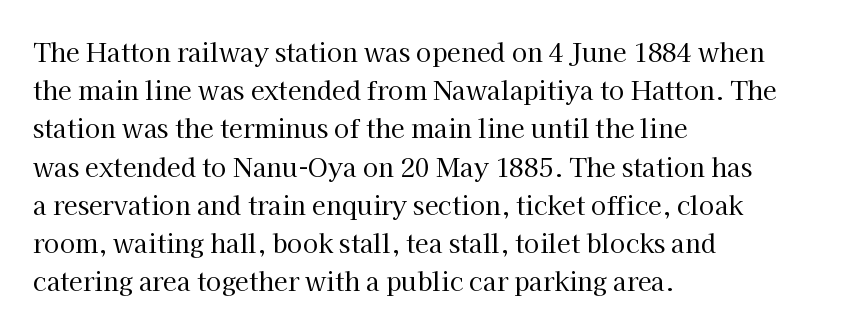
{"italic": "no", "bold": "no", "underline": "no", "align": "left", "line_spacing": "normal", "line_spacing_ratio": 1.53, "letter_spacing": "normal", "letter_spacing_em": 0.0, "glyph_px": 25}
